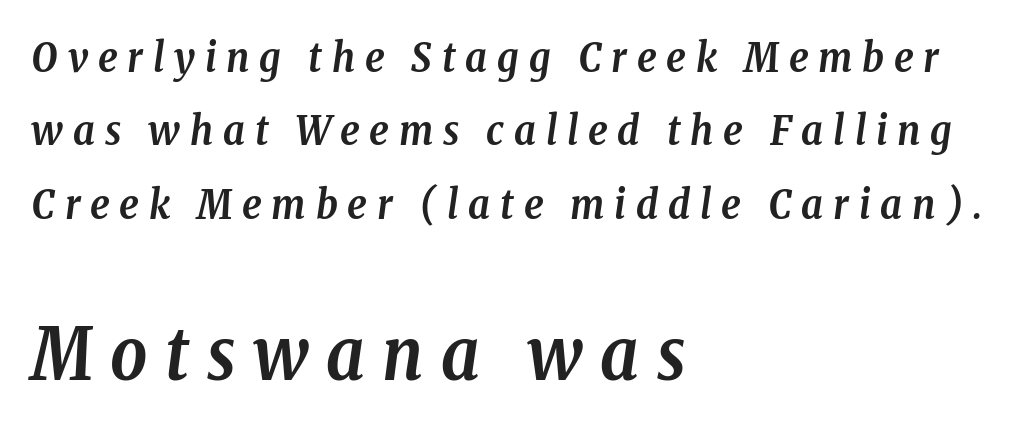
Q: Is the text bold? A: Yes.
Q: Is the text italic (slanted)? A: Yes, it leans right by about 8 degrees.
Q: Is the typeface a serif or a sans-serif typeface? A: Serif.
Q: Is the text underlined? A: No.
Q: How is the paragraph aligned? A: Left-aligned.
Q: Is the spacing between letters normal or unusually wide? A: Unusually wide.
Q: Which block of text is set in a larger size, the first (top) or the second (bottom)? A: The second (bottom) one.
Q: Width (condensed, normal, or wide)? A: Condensed.
Q: Stroke contrast? A: Low.
Q: x-height? A: Medium.
Q: Monospaced? A: No.
